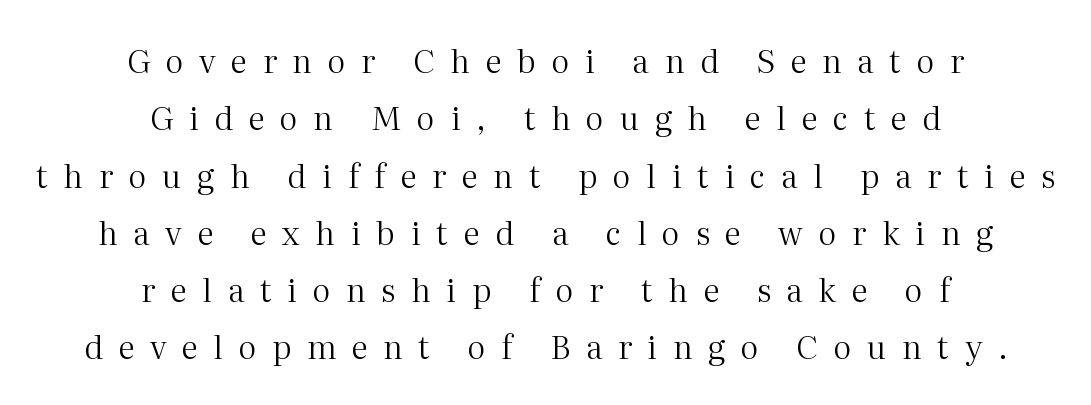
{"serif": "yes", "italic": "no", "bold": "no", "weight": "regular", "width": "normal", "stroke_contrast": "medium", "x_height": "medium", "monospaced": "no", "underline": "no", "align": "center", "line_spacing_ratio": 1.79, "letter_spacing": "wide", "letter_spacing_em": 0.49, "glyph_px": 32}
